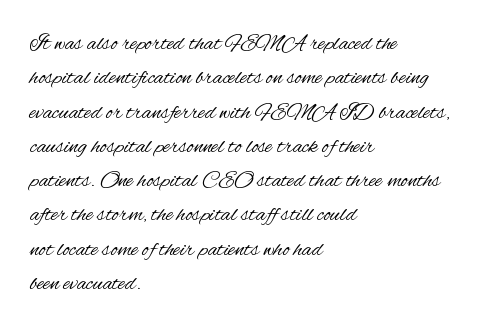
{"bold": "no", "underline": "no", "align": "left", "line_spacing": "normal", "line_spacing_ratio": 1.49, "letter_spacing": "normal", "letter_spacing_em": 0.0, "glyph_px": 23}
